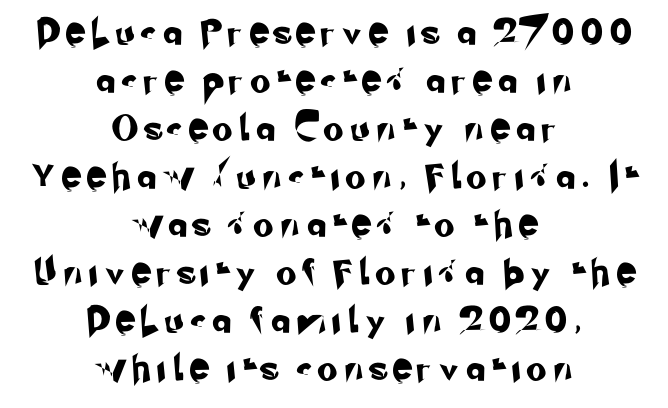
The image shows 25 px text type; set centered, loose line spacing (1.92x), unusually wide letter spacing (+0.38 em), not underlined.
